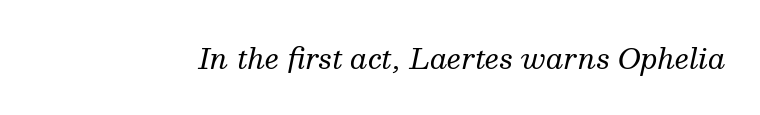
These lines keep a tight, regular rhythm from letter to letter. Descenders hang freely into open space. Weight: not bold — regular or lighter. Spacing verdict: proportional, widths tailored to each character. To sum up the face: it has serifs. An italicized treatment has been applied to the whole sample.
